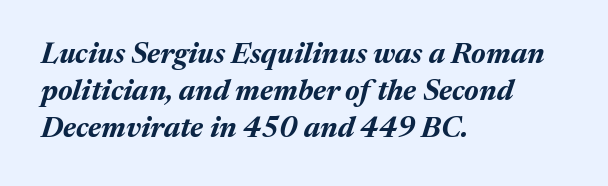
{"italic": "yes", "lean": "right", "slant_degrees": 17, "bold": "yes", "weight": "bold", "width": "normal", "stroke_contrast": "medium", "x_height": "medium", "monospaced": "no", "underline": "no", "align": "left", "line_spacing": "normal", "line_spacing_ratio": 1.27, "letter_spacing": "normal", "letter_spacing_em": 0.0, "glyph_px": 29}
